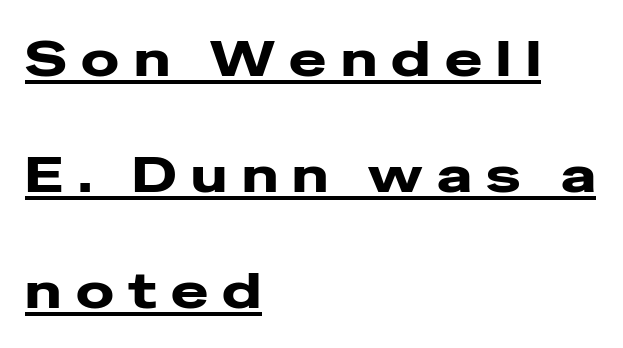
Q: Is the text bold? A: Yes.
Q: Is the text italic (slanted)? A: No, it is upright.
Q: Is the typeface a serif or a sans-serif typeface? A: Sans-serif.
Q: Is the text underlined? A: Yes.
Q: How is the paragraph aligned? A: Left-aligned.
Q: Is the spacing between letters normal or unusually wide? A: Unusually wide.
Q: Is the spacing between lines tight, normal or loose? A: Loose.
Q: Width (condensed, normal, or wide)? A: Wide.
Q: Stroke contrast? A: Low.
Q: x-height? A: Medium.
Q: Monospaced? A: No.
